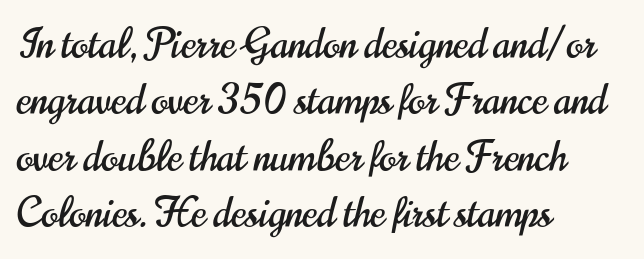
The string is rendered with underlining switched off. Compared with typical body copy, the letter spacing here is the same. This sample is left-justified, so line endings fall wherever the words run out. Each letter's strokes conclude bluntly, with no projecting serifs.
